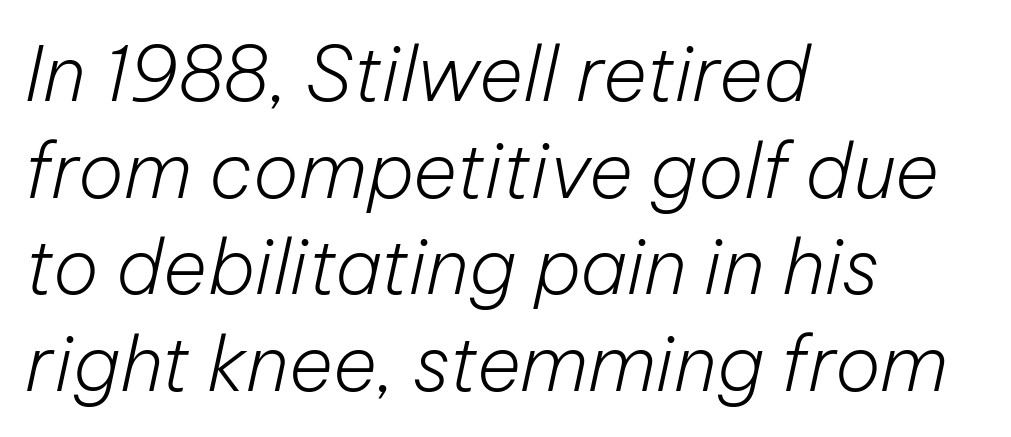
Q: Is the text bold? A: No.
Q: Is the text italic (slanted)? A: Yes, it leans right by about 12 degrees.
Q: Is the text underlined? A: No.
Q: How is the paragraph aligned? A: Left-aligned.
Q: Is the spacing between letters normal or unusually wide? A: Normal.
Q: Is the spacing between lines tight, normal or loose? A: Normal.
Q: Width (condensed, normal, or wide)? A: Normal.
Q: Stroke contrast? A: Low.
Q: x-height? A: Medium.
Q: Monospaced? A: No.
